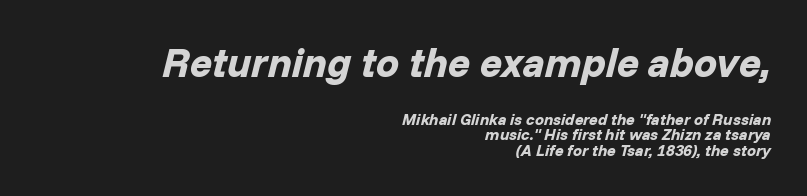
The image shows 41 px bold type, italic (leaning right); set right-aligned, tight line spacing (0.97x), normal letter spacing, not underlined; the first (top) block is 2.56x larger; low stroke contrast and a medium x-height.
